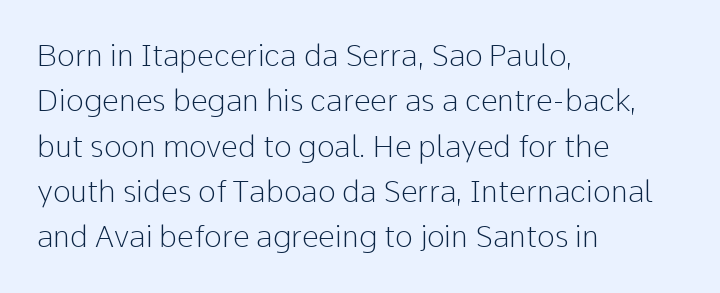
Q: Is the text bold? A: No.
Q: Is the text italic (slanted)? A: No, it is upright.
Q: Is the typeface a serif or a sans-serif typeface? A: Sans-serif.
Q: Is the text underlined? A: No.
Q: How is the paragraph aligned? A: Left-aligned.
Q: Is the spacing between letters normal or unusually wide? A: Normal.
Q: Is the spacing between lines tight, normal or loose? A: Normal.
Q: Width (condensed, normal, or wide)? A: Normal.
Q: Stroke contrast? A: Low.
Q: x-height? A: Medium.
Q: Monospaced? A: No.
